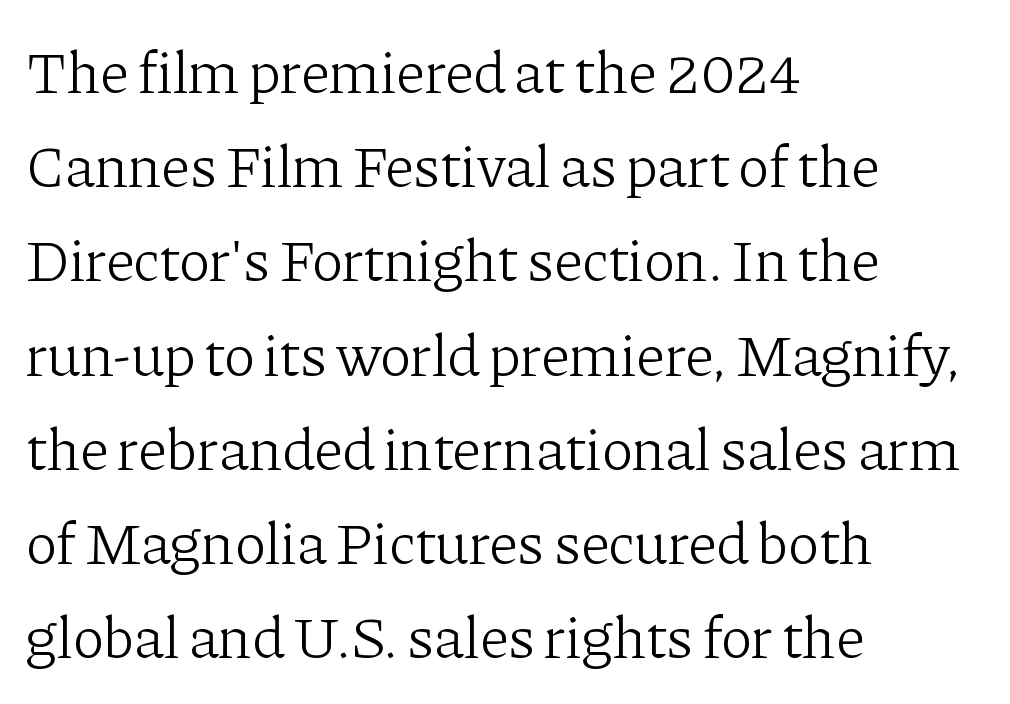
The image shows 60 px light serif type, upright; set left-aligned, normal line spacing (1.57x), normal letter spacing, not underlined; low stroke contrast and a medium x-height.
